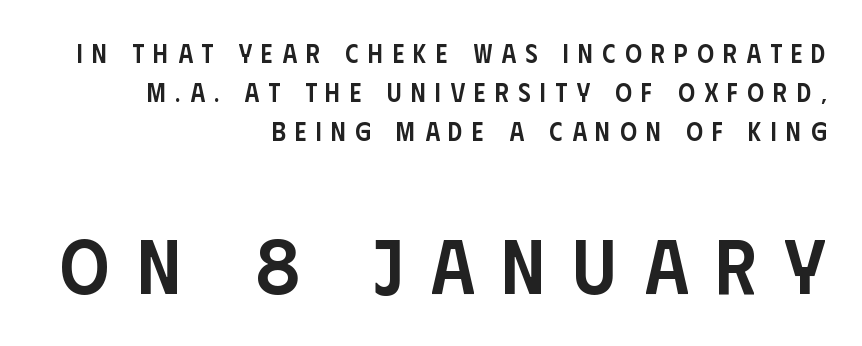
Q: Is the text bold? A: Semi-bold.
Q: Is the text italic (slanted)? A: No, it is upright.
Q: Is the typeface a serif or a sans-serif typeface? A: Sans-serif.
Q: Is the text underlined? A: No.
Q: How is the paragraph aligned? A: Right-aligned.
Q: Is the spacing between letters normal or unusually wide? A: Unusually wide.
Q: Is the spacing between lines tight, normal or loose? A: Normal.
Q: Which block of text is set in a larger size, the first (top) or the second (bottom)? A: The second (bottom) one.
Q: Width (condensed, normal, or wide)? A: Condensed.
Q: Stroke contrast? A: Low.
Q: x-height? A: Large.
Q: Monospaced? A: No.
